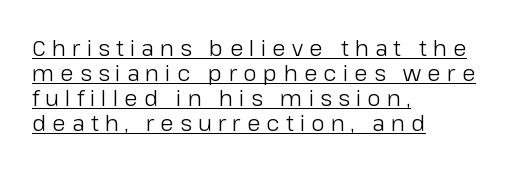
Ink coverage per letter is moderate at most. Tall strokes in this sample are plumb rather than angled. Leftover space on each line is placed entirely after the last word. Successive baselines arrive quickly, one right under another. The letterforms stand isolated, each surrounded by extra space. A rule runs beneath these lines of type.
